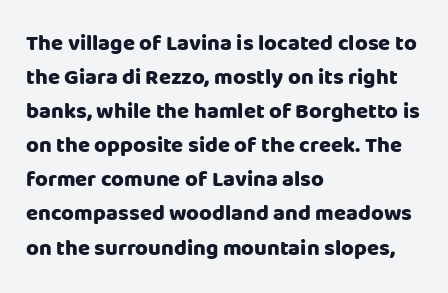
Q: Is the text bold? A: Yes.
Q: Is the text italic (slanted)? A: No, it is upright.
Q: Is the text underlined? A: No.
Q: How is the paragraph aligned? A: Left-aligned.
Q: Is the spacing between letters normal or unusually wide? A: Normal.
Q: Is the spacing between lines tight, normal or loose? A: Normal.
